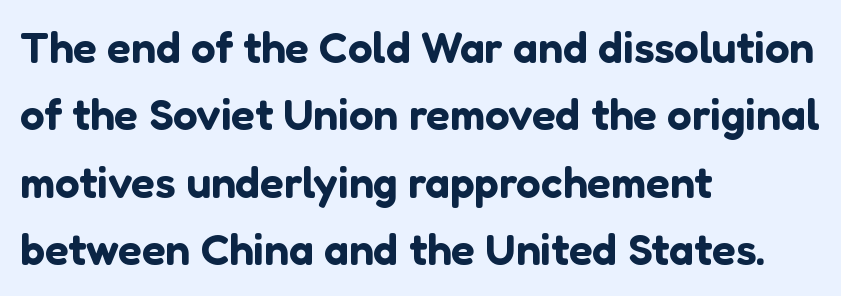
The image shows 44 px sans-serif type, upright; set left-aligned, normal line spacing (1.53x), normal letter spacing, not underlined; low stroke contrast and a medium x-height.
